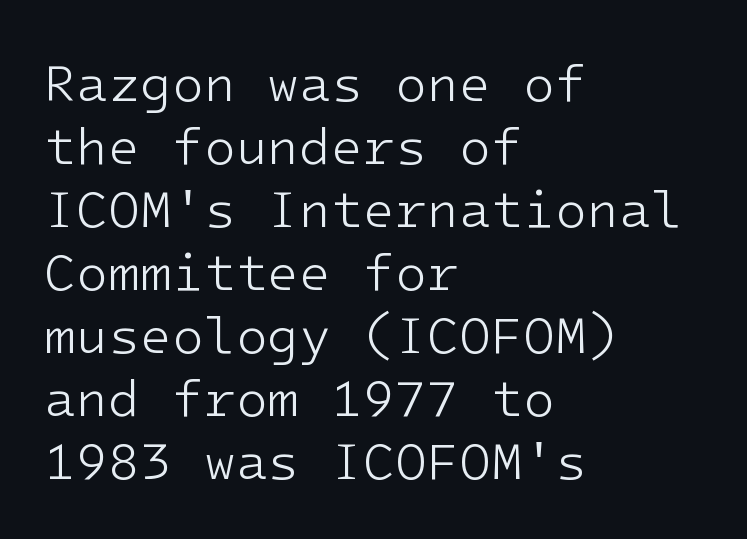
{"serif": "no", "italic": "no", "bold": "no", "weight": "light", "width": "normal", "stroke_contrast": "low", "x_height": "medium", "underline": "no", "align": "left", "line_spacing_ratio": 1.21, "letter_spacing": "normal", "letter_spacing_em": 0.0, "glyph_px": 52}
